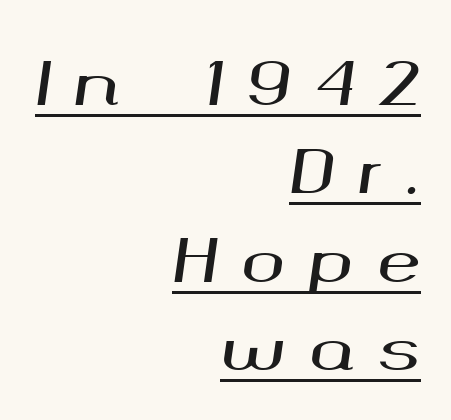
The image shows 59 px wide type, italic (leaning right); set right-aligned, normal line spacing (1.5x), unusually wide letter spacing (+0.4 em), underlined; medium stroke contrast and a medium x-height.
